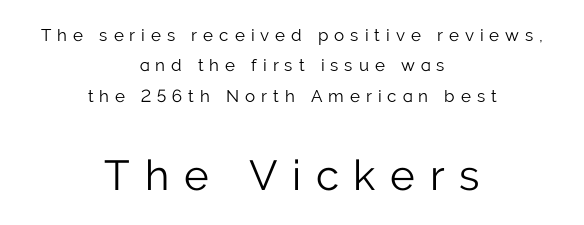
Q: Is the text bold? A: No.
Q: Is the text italic (slanted)? A: No, it is upright.
Q: Is the typeface a serif or a sans-serif typeface? A: Sans-serif.
Q: Is the text underlined? A: No.
Q: How is the paragraph aligned? A: Centered.
Q: Is the spacing between letters normal or unusually wide? A: Unusually wide.
Q: Which block of text is set in a larger size, the first (top) or the second (bottom)? A: The second (bottom) one.
Q: Width (condensed, normal, or wide)? A: Normal.
Q: Stroke contrast? A: Low.
Q: x-height? A: Medium.
Q: Monospaced? A: No.
